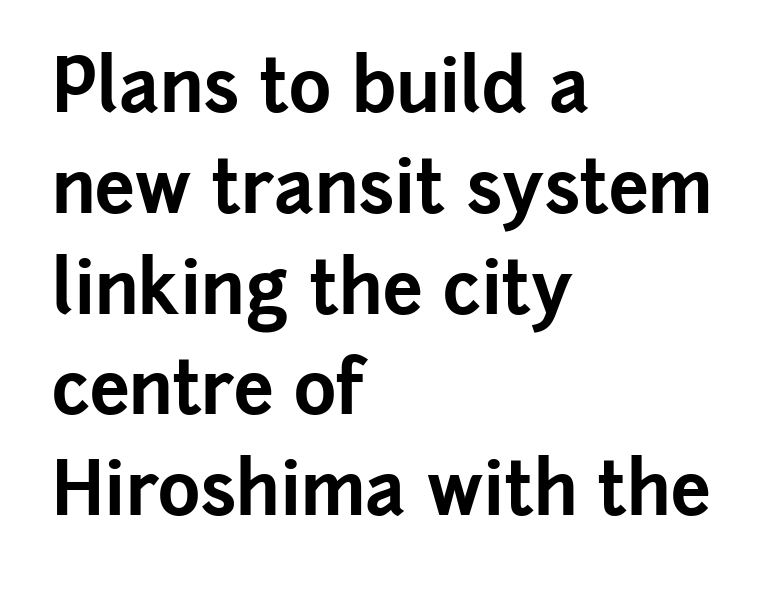
Rendered with straight, roman letterforms. Short and long lines alike share a common starting point at left. Letterform terminals end flat and unadorned throughout the passage. The passage shown stacks its lines at a standard gap. These lines carry a lot of weight — the face is fully bold. Clear beneath every line of the passage.
